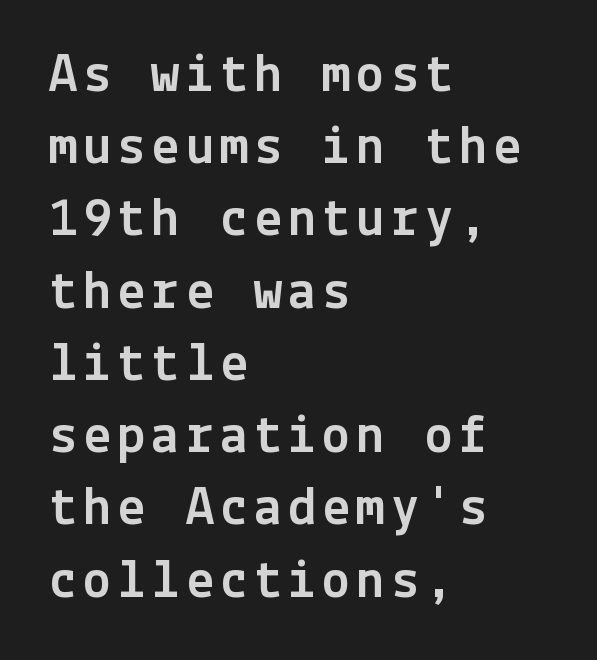
Q: Is the text italic (slanted)? A: No, it is upright.
Q: Is the typeface a serif or a sans-serif typeface? A: Sans-serif.
Q: Is the text underlined? A: No.
Q: How is the paragraph aligned? A: Left-aligned.
Q: Is the spacing between lines tight, normal or loose? A: Normal.
Q: Width (condensed, normal, or wide)? A: Normal.
Q: x-height? A: Medium.
